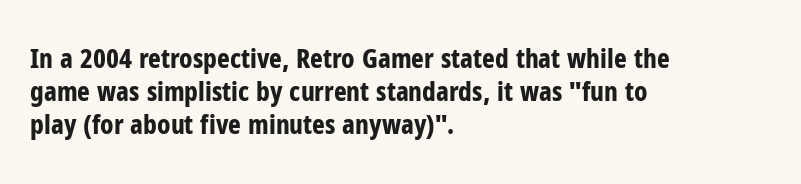
The image shows 27 px bold type, upright; set left-aligned, line spacing 1.22x, normal letter spacing, not underlined.
